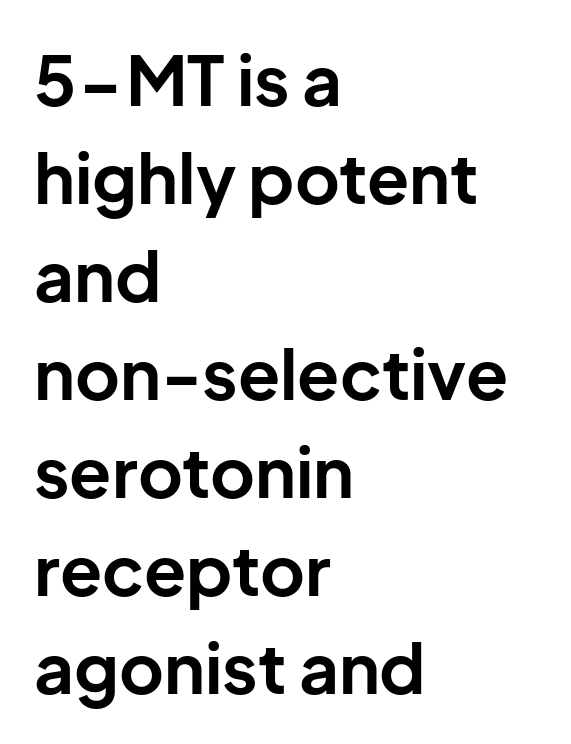
This rendering uses left alignment, leaving the right contour irregular. These lines are composed in type without serifs. The letters advance in unequal steps, a hallmark of proportional type. Nobody drew a line under any word here. Default kerning and tracking; the words read as compact shapes.
